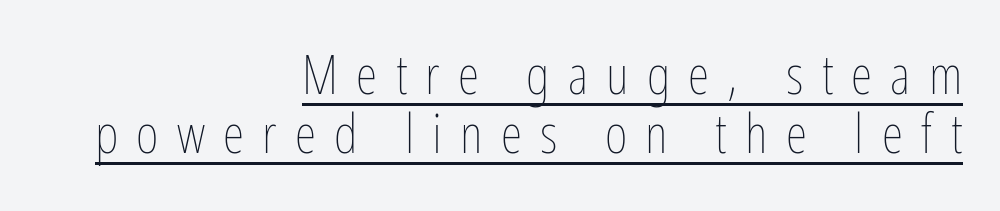
The image shows 55 px thin, condensed type, upright; set right-aligned, tight line spacing (1.07x), unusually wide letter spacing (+0.33 em), underlined; low stroke contrast and a medium x-height.
